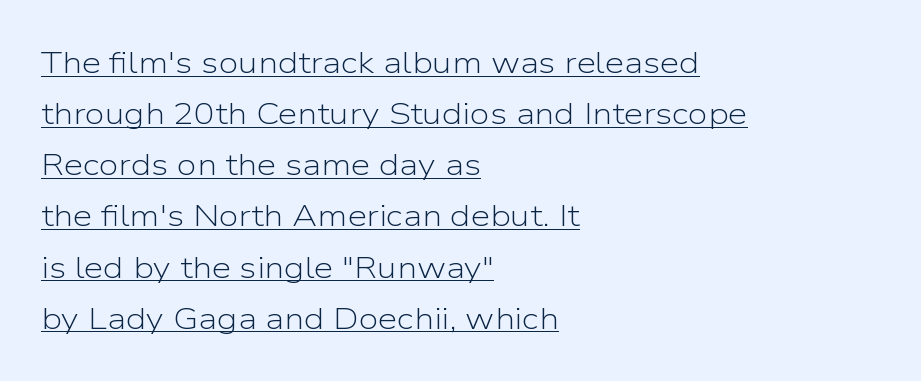
{"serif": "no", "italic": "no", "bold": "no", "weight": "light", "width": "normal", "stroke_contrast": "low", "x_height": "medium", "monospaced": "no", "underline": "yes", "align": "left", "line_spacing": "normal", "line_spacing_ratio": 1.65, "letter_spacing": "normal", "letter_spacing_em": 0.0, "glyph_px": 31}
